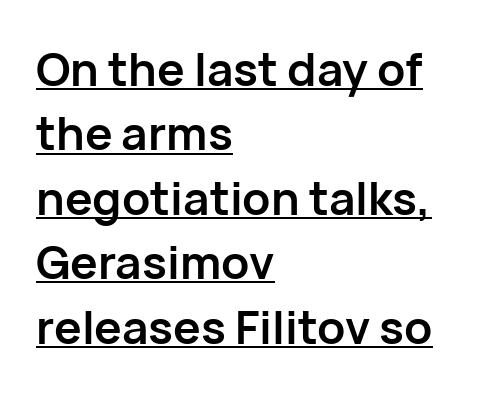
Q: Is the text bold? A: Yes.
Q: Is the text italic (slanted)? A: No, it is upright.
Q: Is the typeface a serif or a sans-serif typeface? A: Sans-serif.
Q: Is the text underlined? A: Yes.
Q: How is the paragraph aligned? A: Left-aligned.
Q: Is the spacing between letters normal or unusually wide? A: Normal.
Q: Is the spacing between lines tight, normal or loose? A: Normal.
Q: Width (condensed, normal, or wide)? A: Normal.
Q: Stroke contrast? A: Low.
Q: x-height? A: Medium.
Q: Monospaced? A: No.
